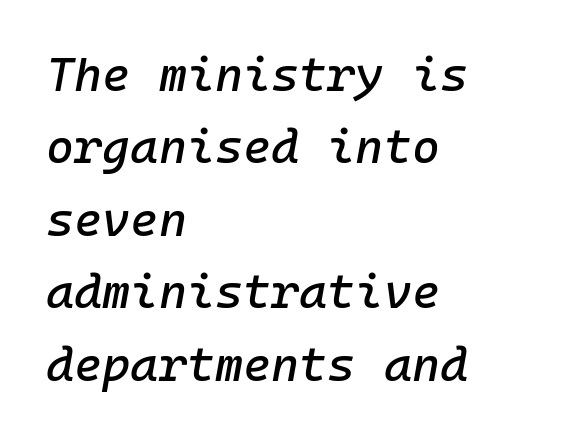
Q: Is the text italic (slanted)? A: Yes, it leans right by about 10 degrees.
Q: Is the text underlined? A: No.
Q: How is the paragraph aligned? A: Left-aligned.
Q: Is the spacing between letters normal or unusually wide? A: Normal.
Q: Is the spacing between lines tight, normal or loose? A: Normal.
Q: Width (condensed, normal, or wide)? A: Normal.
Q: Stroke contrast? A: Low.
Q: x-height? A: Medium.
Q: Monospaced? A: Yes.
